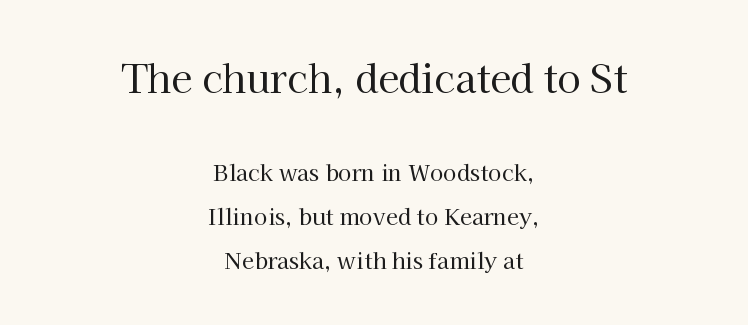
Q: Is the text bold? A: No.
Q: Is the text italic (slanted)? A: No, it is upright.
Q: Is the typeface a serif or a sans-serif typeface? A: Serif.
Q: Is the text underlined? A: No.
Q: How is the paragraph aligned? A: Centered.
Q: Is the spacing between letters normal or unusually wide? A: Normal.
Q: Is the spacing between lines tight, normal or loose? A: Loose.
Q: Which block of text is set in a larger size, the first (top) or the second (bottom)? A: The first (top) one.
Q: Width (condensed, normal, or wide)? A: Normal.
Q: Stroke contrast? A: High.
Q: x-height? A: Medium.
Q: Monospaced? A: No.
